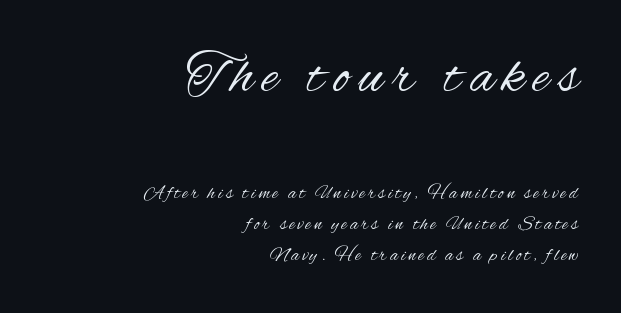
{"serif": "no", "bold": "no", "weight": "regular", "width": "condensed", "stroke_contrast": "medium", "x_height": "small", "monospaced": "no", "underline": "no", "align": "right", "line_spacing": "normal", "line_spacing_ratio": 1.64, "larger_block": "first", "size_ratio": 3.0, "glyph_px": 57}
